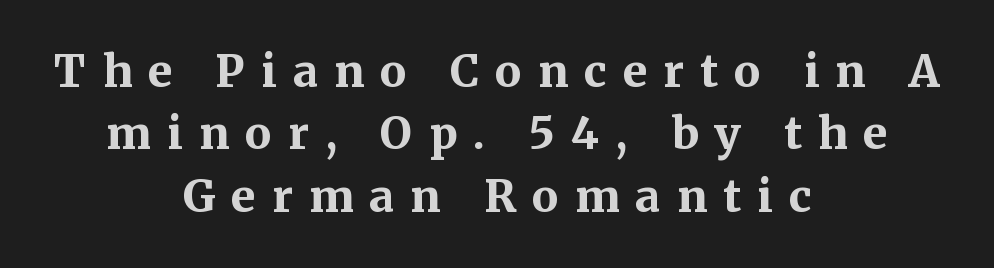
The image shows 44 px bold serif type, upright; set centered, normal line spacing (1.42x), unusually wide letter spacing (+0.37 em), not underlined; medium stroke contrast and a medium x-height.
